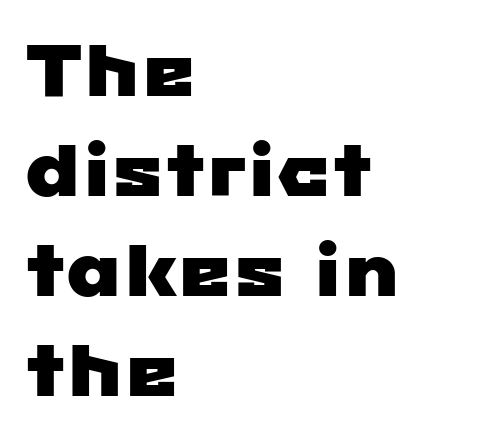
The image shows 72 px wide sans-serif type; set left-aligned, normal line spacing (1.39x), normal letter spacing, not underlined; low stroke contrast and a medium x-height.
